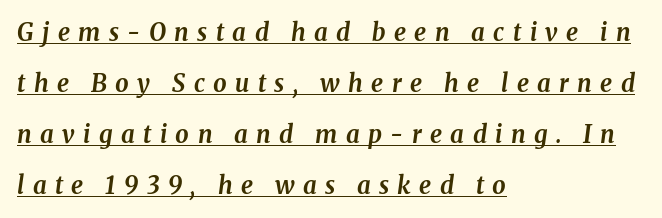
{"italic": "yes", "lean": "right", "slant_degrees": 8, "bold": "yes", "underline": "yes", "align": "left", "line_spacing": "loose", "line_spacing_ratio": 2.12, "letter_spacing": "wide", "letter_spacing_em": 0.35, "glyph_px": 24}
